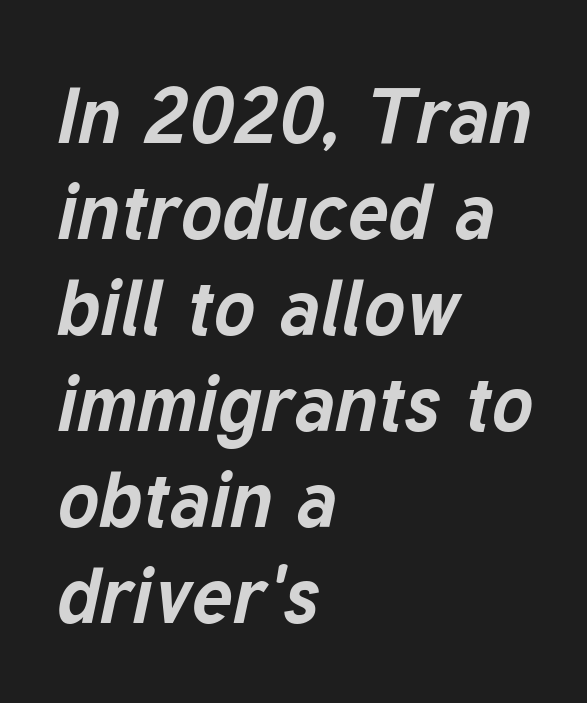
The image shows 78 px bold type, italic (leaning right); set left-aligned, line spacing 1.23x, normal letter spacing, not underlined; low stroke contrast and a medium x-height.
